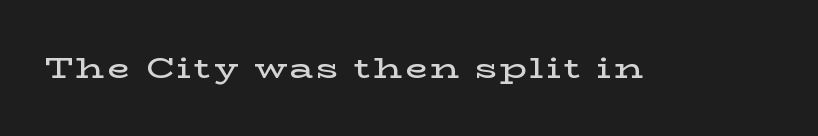
Is this a sans? No — the strokes have serifs. Posture: straight, roman, zero tilt. Is the type bold? Partly — it's a semibold, heavier than regular but not fully bold. Each row of text sits above clean, open space.
